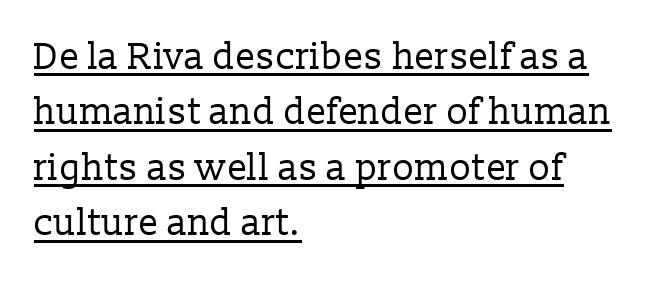
{"serif": "yes", "italic": "no", "bold": "no", "weight": "regular", "width": "normal", "stroke_contrast": "low", "x_height": "medium", "monospaced": "no", "underline": "yes", "align": "left", "line_spacing": "normal", "line_spacing_ratio": 1.5, "letter_spacing": "normal", "letter_spacing_em": 0.0, "glyph_px": 37}
